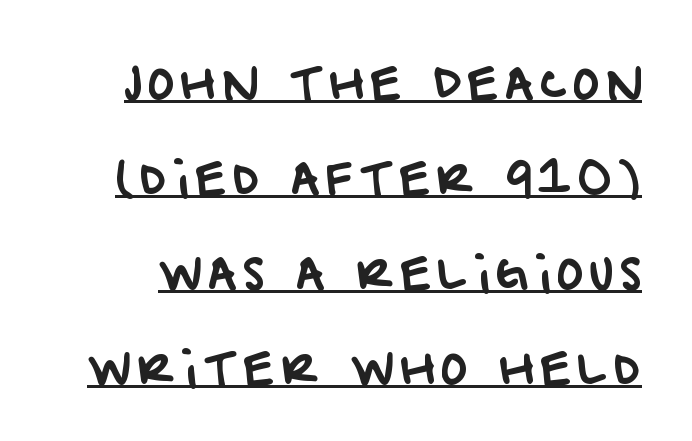
Baseline-to-baseline distance is far greater than the letter height. Are there feet on the stems? There aren't — it's a sans. The passage shown is typed in a proportional face where columns would drift. Underline: present.
